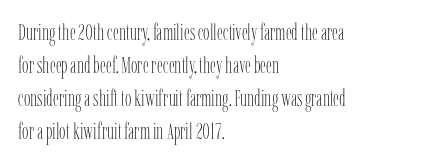
Honestly, the row spacing looks completely unremarkable. Caption: face not bold, strokes unweighted. Posture: vertical. This rendering features lettering with no underline. The setting favours the left margin, as ordinary paragraphs usually do.
